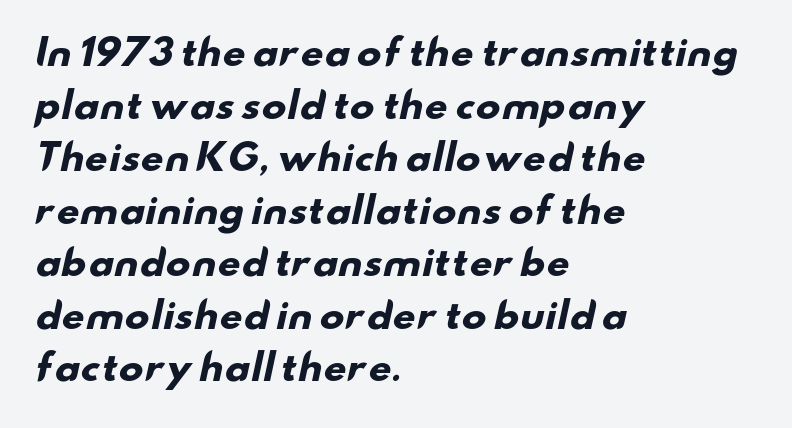
{"serif": "no", "bold": "yes", "weight": "heavy", "width": "wide", "stroke_contrast": "low", "x_height": "small", "monospaced": "no", "underline": "no", "align": "left", "line_spacing": "normal", "line_spacing_ratio": 1.46, "letter_spacing": "normal", "letter_spacing_em": 0.0, "glyph_px": 36}
